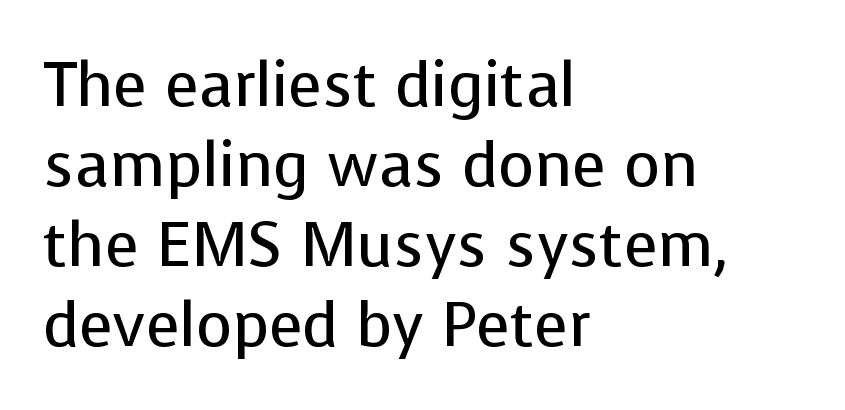
Q: Is the text bold? A: No.
Q: Is the text italic (slanted)? A: No, it is upright.
Q: Is the typeface a serif or a sans-serif typeface? A: Sans-serif.
Q: Is the text underlined? A: No.
Q: How is the paragraph aligned? A: Left-aligned.
Q: Is the spacing between letters normal or unusually wide? A: Normal.
Q: Is the spacing between lines tight, normal or loose? A: Normal.
Q: Width (condensed, normal, or wide)? A: Normal.
Q: Stroke contrast? A: Low.
Q: x-height? A: Medium.
Q: Monospaced? A: No.
